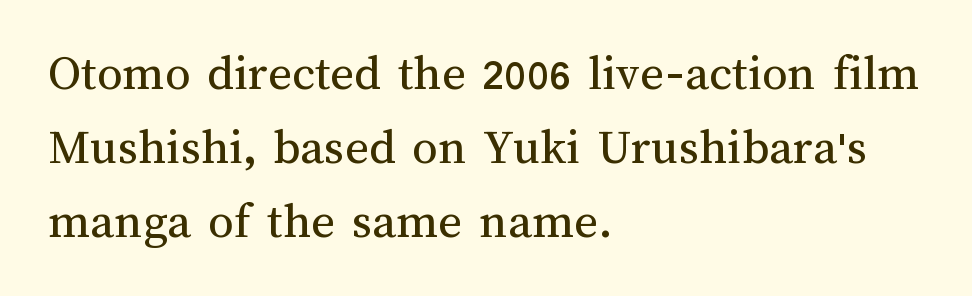
{"italic": "no", "bold": "no", "weight": "regular", "width": "normal", "stroke_contrast": "medium", "x_height": "medium", "monospaced": "no", "underline": "no", "align": "left", "line_spacing": "normal", "line_spacing_ratio": 1.45, "letter_spacing": "normal", "letter_spacing_em": 0.0, "glyph_px": 51}
